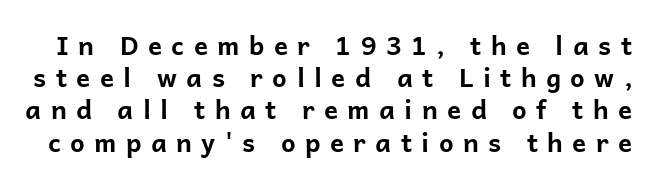
Q: Is the text bold? A: Yes.
Q: Is the text italic (slanted)? A: No, it is upright.
Q: Is the text underlined? A: No.
Q: Is the spacing between letters normal or unusually wide? A: Unusually wide.
